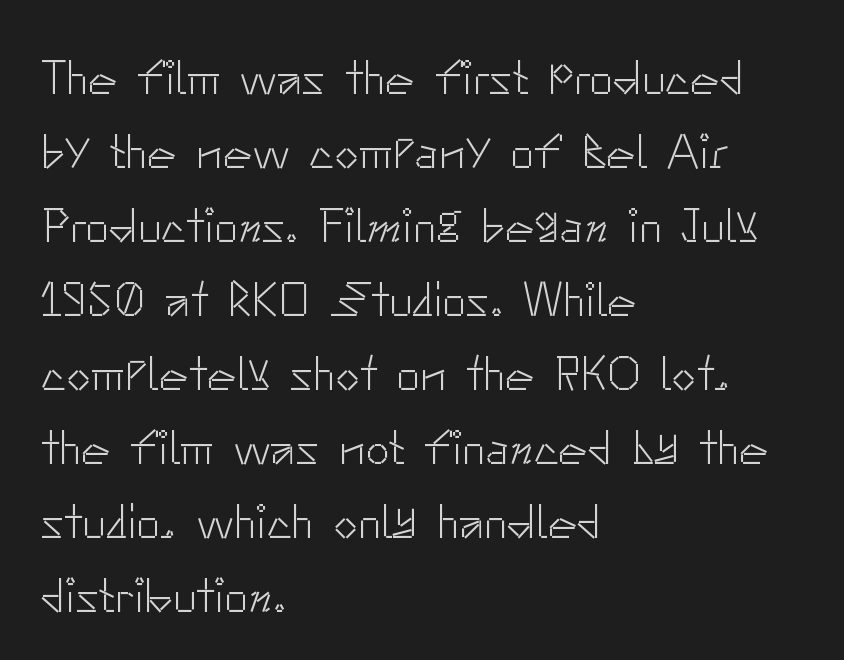
The image shows 49 px light sans-serif type, upright; set left-aligned, normal line spacing (1.51x), normal letter spacing, not underlined; low stroke contrast and a small x-height.
